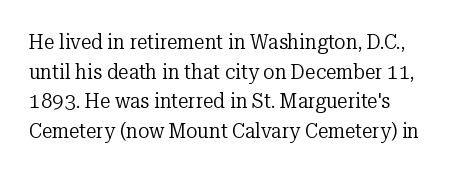
Q: Is the text bold? A: No.
Q: Is the text italic (slanted)? A: No, it is upright.
Q: Is the text underlined? A: No.
Q: How is the paragraph aligned? A: Left-aligned.
Q: Is the spacing between letters normal or unusually wide? A: Normal.
Q: Is the spacing between lines tight, normal or loose? A: Normal.
